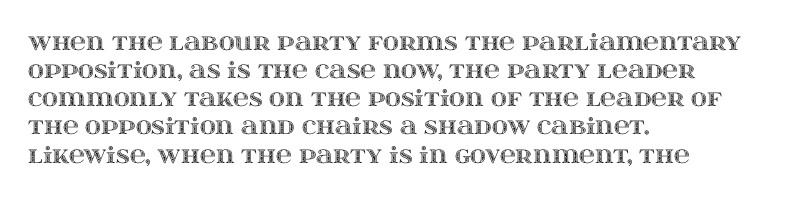
The image shows 22 px text type, upright; set left-aligned, normal line spacing (1.28x), normal letter spacing, not underlined.
